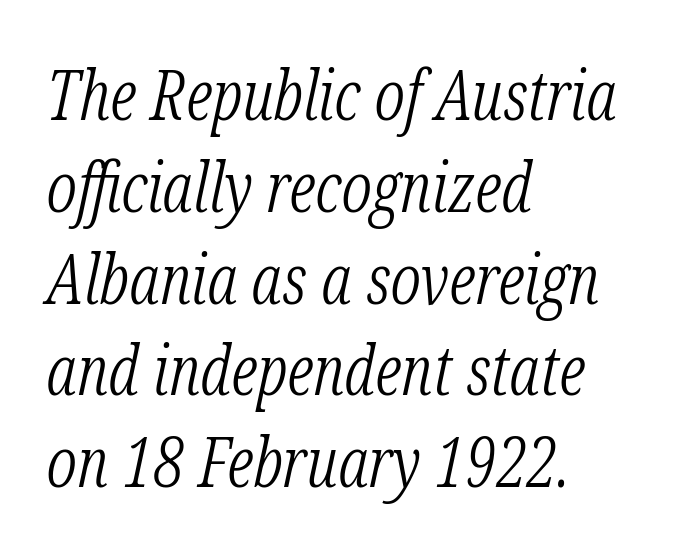
Q: Is the text bold? A: No.
Q: Is the text italic (slanted)? A: Yes, it leans right by about 12 degrees.
Q: Is the typeface a serif or a sans-serif typeface? A: Serif.
Q: Is the text underlined? A: No.
Q: How is the paragraph aligned? A: Left-aligned.
Q: Is the spacing between letters normal or unusually wide? A: Normal.
Q: Is the spacing between lines tight, normal or loose? A: Normal.
Q: Width (condensed, normal, or wide)? A: Condensed.
Q: Stroke contrast? A: Low.
Q: x-height? A: Medium.
Q: Monospaced? A: No.
